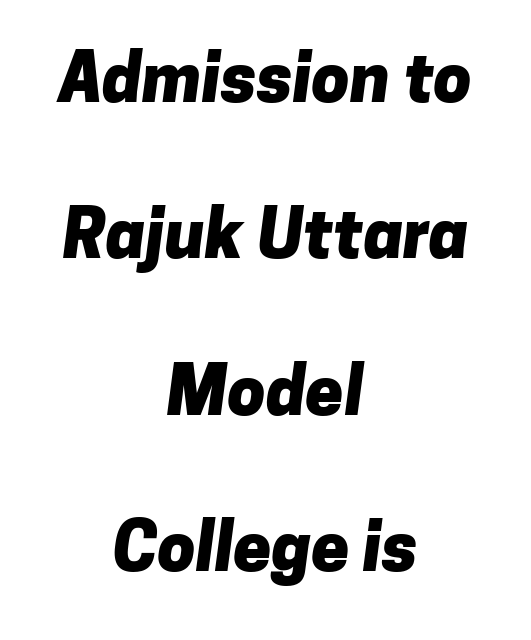
{"serif": "no", "bold": "yes", "weight": "heavy", "width": "normal", "stroke_contrast": "low", "x_height": "medium", "monospaced": "no", "underline": "no", "align": "center", "line_spacing": "loose", "line_spacing_ratio": 2.3, "letter_spacing": "normal", "letter_spacing_em": 0.0, "glyph_px": 68}
